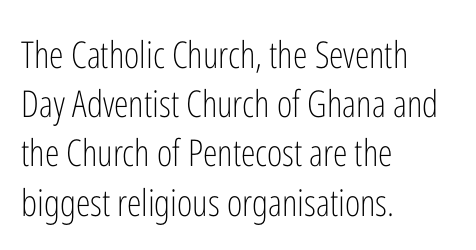
The image shows 37 px light, condensed sans-serif type, upright; set left-aligned, normal line spacing (1.33x), normal letter spacing, not underlined; low stroke contrast and a medium x-height.
